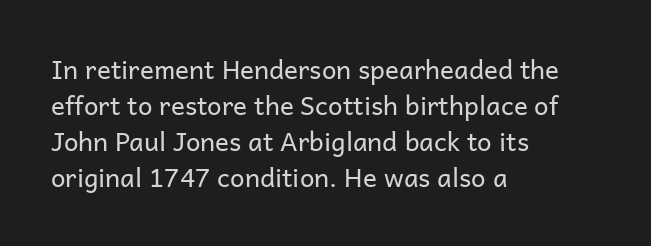
Q: Is the text bold? A: No.
Q: Is the text italic (slanted)? A: No, it is upright.
Q: Is the text underlined? A: No.
Q: How is the paragraph aligned? A: Left-aligned.
Q: Is the spacing between letters normal or unusually wide? A: Normal.
Q: Is the spacing between lines tight, normal or loose? A: Normal.
